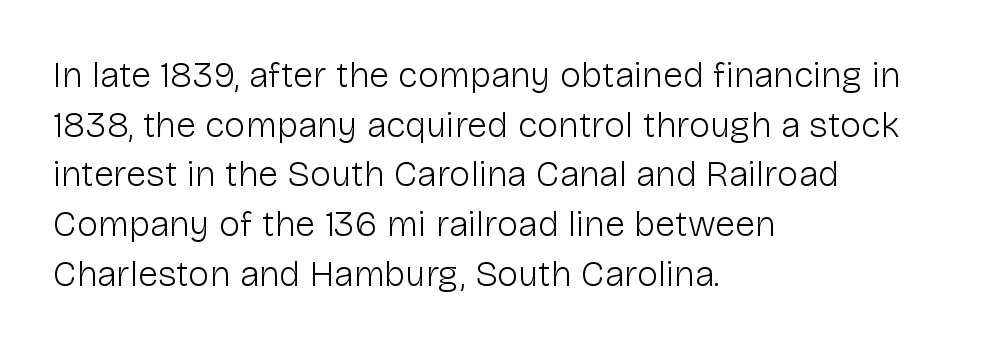
The image shows 36 px light sans-serif type, upright; set left-aligned, normal line spacing (1.38x), normal letter spacing, not underlined; low stroke contrast and a medium x-height.
